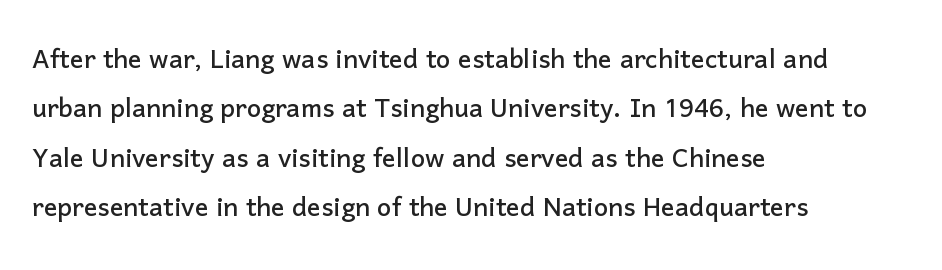
The image shows 34 px sans-serif type, upright; set left-aligned, normal line spacing (1.45x), normal letter spacing, not underlined; low stroke contrast and a medium x-height.
